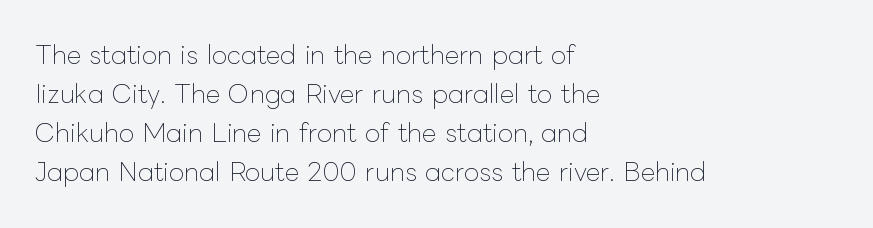
{"italic": "no", "bold": "no", "underline": "no", "align": "left", "line_spacing": "normal", "line_spacing_ratio": 1.56, "letter_spacing": "normal", "letter_spacing_em": 0.0, "glyph_px": 25}
